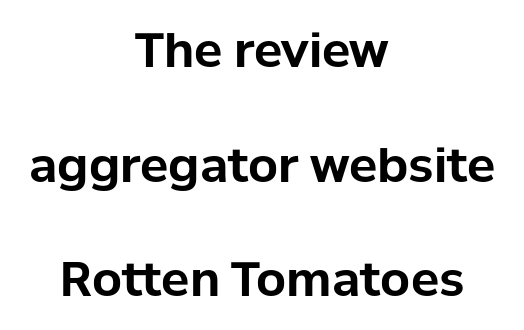
Q: Is the text bold? A: Yes.
Q: Is the text italic (slanted)? A: No, it is upright.
Q: Is the typeface a serif or a sans-serif typeface? A: Sans-serif.
Q: Is the text underlined? A: No.
Q: How is the paragraph aligned? A: Centered.
Q: Is the spacing between letters normal or unusually wide? A: Normal.
Q: Is the spacing between lines tight, normal or loose? A: Loose.
Q: Width (condensed, normal, or wide)? A: Normal.
Q: Stroke contrast? A: Low.
Q: x-height? A: Medium.
Q: Monospaced? A: No.
